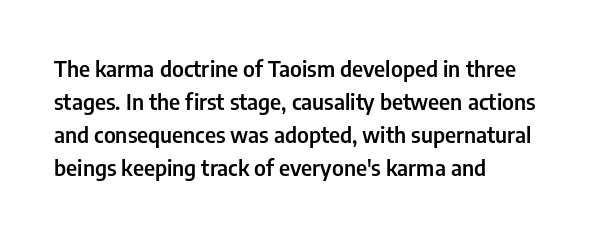
The image shows 22 px text type, upright; set left-aligned, normal line spacing (1.5x), normal letter spacing, not underlined.
